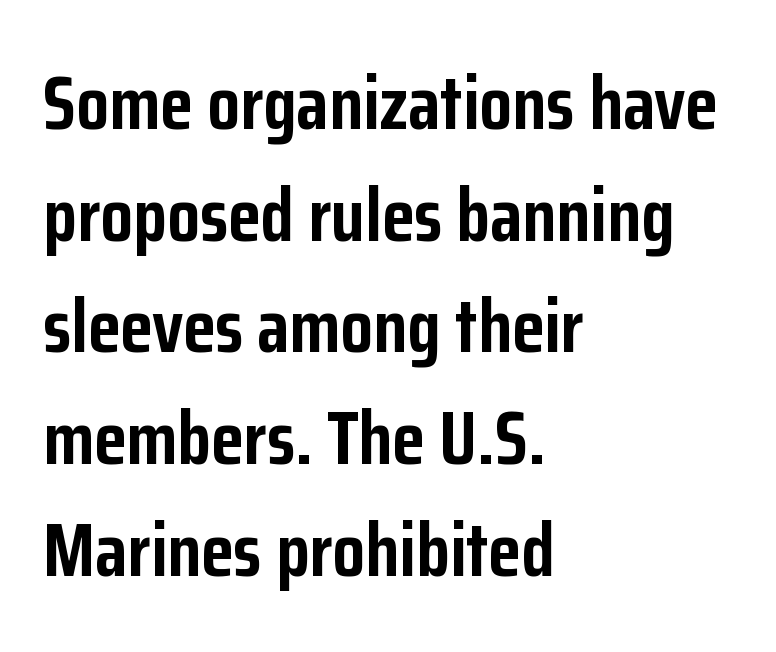
The image shows 75 px semibold, condensed sans-serif type, upright; set left-aligned, normal line spacing (1.49x), normal letter spacing, not underlined; low stroke contrast and a medium x-height.
